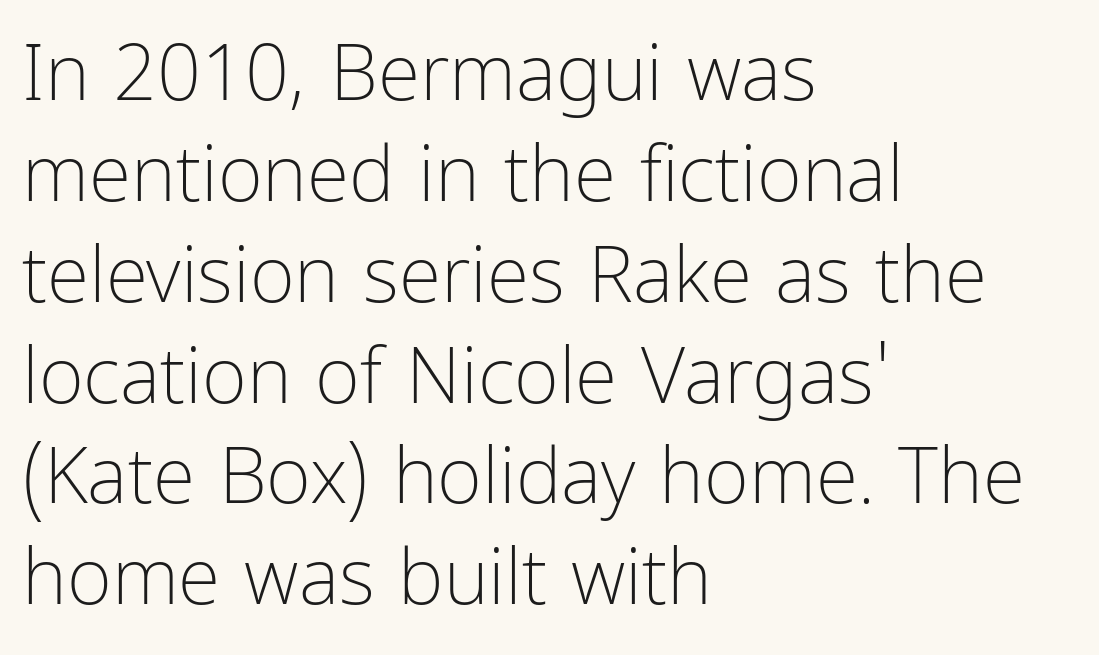
Here the designer chose a conventional face with non-uniform glyph widths. Clear beneath every line of the passage. The font sits on the lighter half of the weight spectrum, regular included. These lines are set flush left with a ragged right edge.
